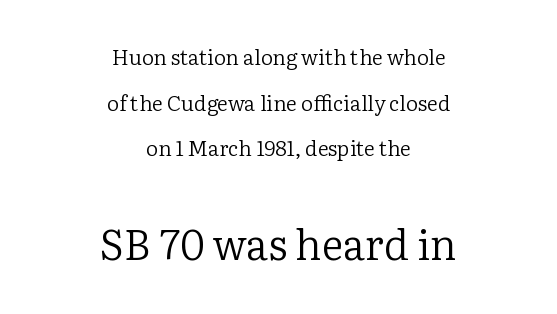
{"serif": "yes", "italic": "no", "bold": "no", "weight": "regular", "width": "normal", "stroke_contrast": "low", "x_height": "medium", "monospaced": "no", "underline": "no", "align": "center", "line_spacing": "loose", "line_spacing_ratio": 2.17, "letter_spacing": "normal", "letter_spacing_em": 0.0, "larger_block": "second", "size_ratio": 2.0, "glyph_px": 42}
